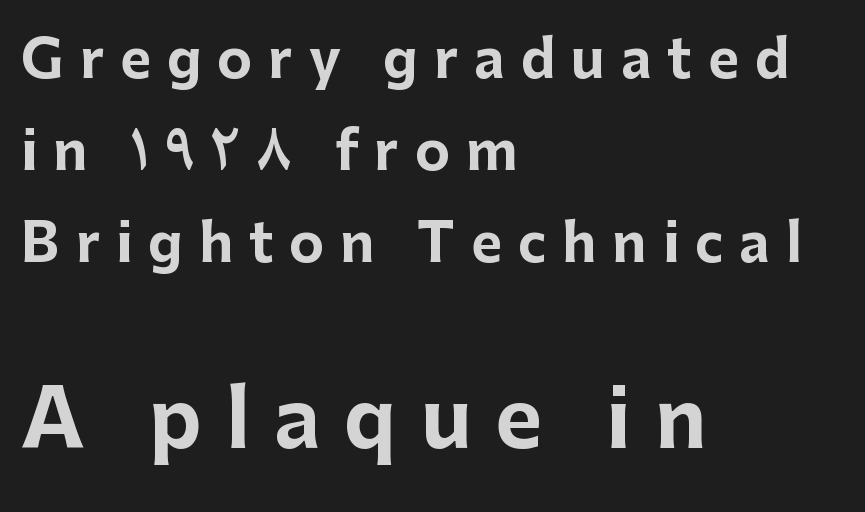
The image shows 80 px bold sans-serif type, upright; set left-aligned, line spacing 1.74x, unusually wide letter spacing (+0.3 em), not underlined; the second (bottom) block is 1.51x larger; low stroke contrast and a medium x-height.
